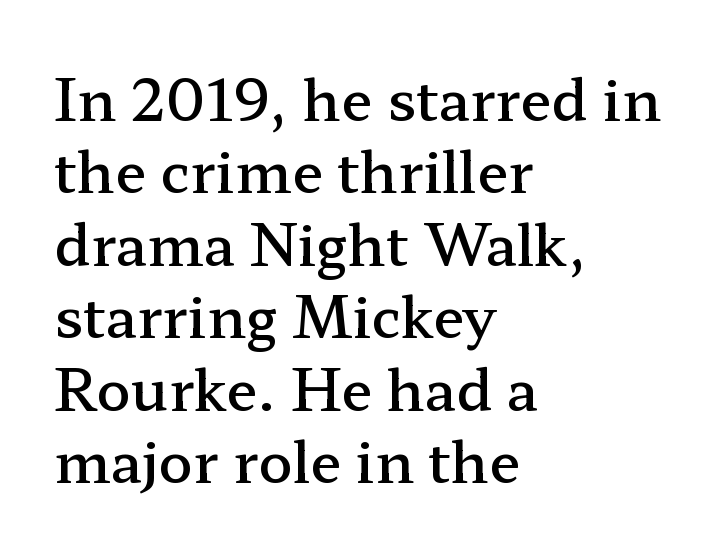
Underlining? Definitely not there. Does extra space separate the letters? No, they use regular spacing. Line beginnings align vertically; line endings do not. Rows of type keep a routine distance in the vertical direction. A typesetter would mark this as roman, not italic.
